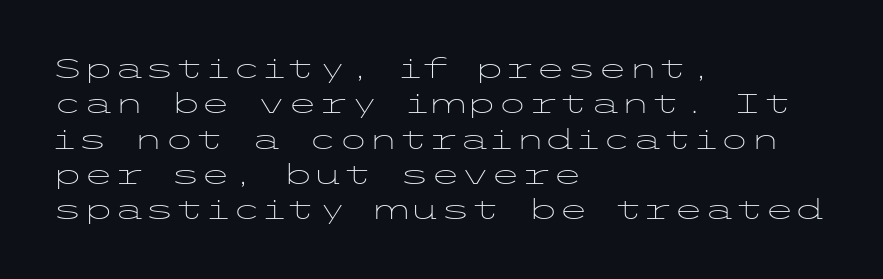
{"serif": "no", "italic": "no", "bold": "no", "weight": "light", "width": "wide", "stroke_contrast": "low", "x_height": "medium", "underline": "no", "align": "left", "line_spacing": "normal", "line_spacing_ratio": 1.26, "letter_spacing": "normal", "letter_spacing_em": 0.0, "glyph_px": 28}
